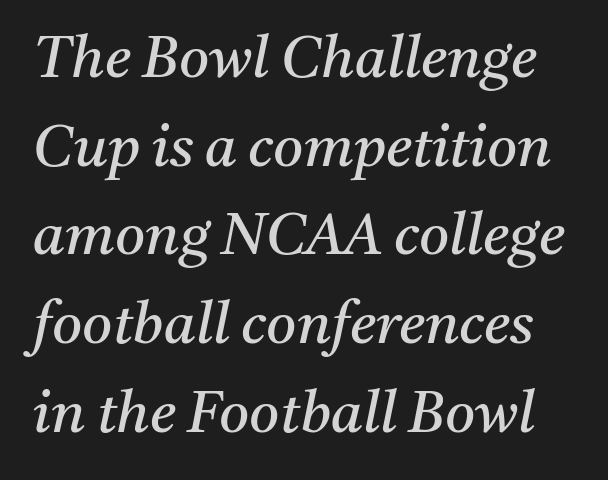
The image shows 58 px regular-weight serif type, italic (leaning right); set normal line spacing (1.53x), normal letter spacing, not underlined; medium stroke contrast and a medium x-height.
